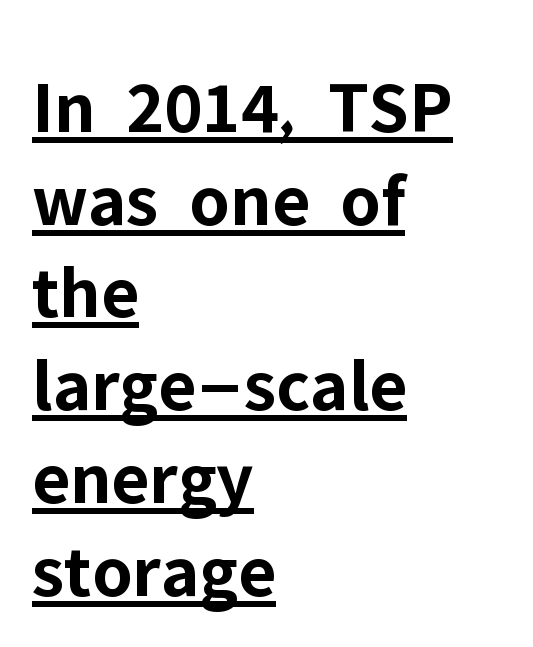
The horizontal fit of the characters is conventional and even. This rendering employs a face without finishing strokes, i.e., a sans-serif. Does the lettering tilt? It doesn't — this is upright. You can see a thin bar hugging the bottom of the glyphs.
